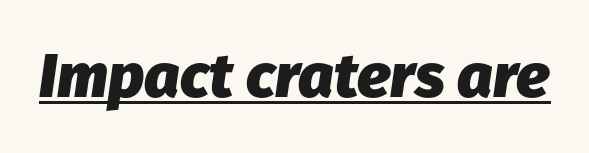
The image shows 62 px heavy type, italic (leaning right); set normal letter spacing, underlined; low stroke contrast and a medium x-height.
